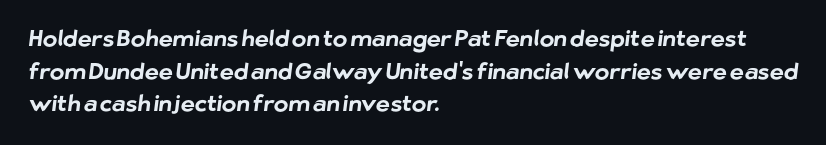
Q: Is the text bold? A: Yes.
Q: Is the text underlined? A: No.
Q: How is the paragraph aligned? A: Left-aligned.
Q: Is the spacing between letters normal or unusually wide? A: Normal.
Q: Is the spacing between lines tight, normal or loose? A: Normal.
